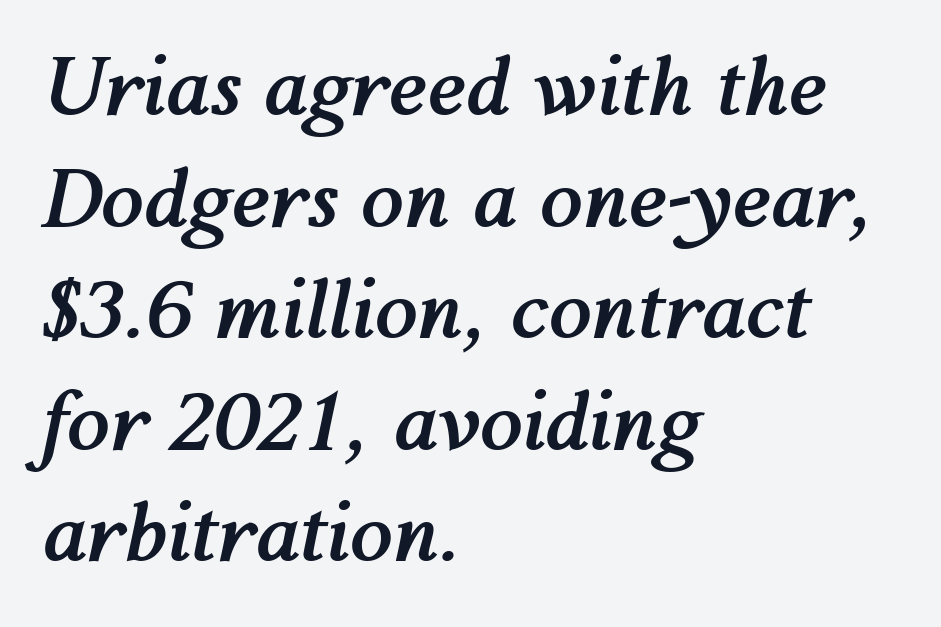
{"italic": "yes", "lean": "right", "slant_degrees": 12, "bold": "yes", "weight": "semibold", "width": "normal", "stroke_contrast": "medium", "x_height": "medium", "monospaced": "no", "underline": "no", "align": "left", "line_spacing": "normal", "line_spacing_ratio": 1.43, "letter_spacing": "normal", "letter_spacing_em": 0.0, "glyph_px": 78}
